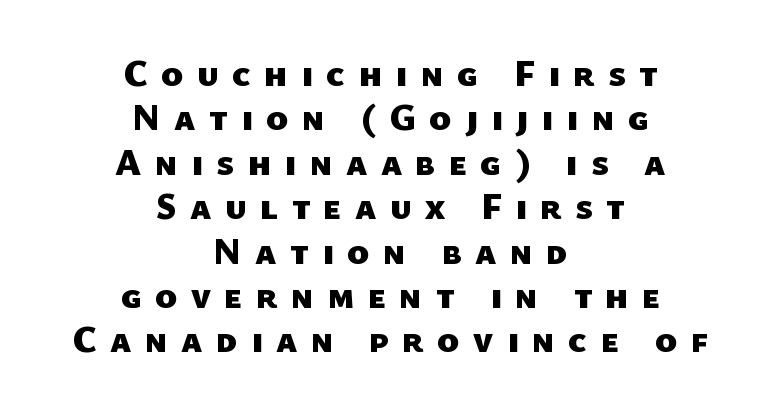
The image shows 37 px heavy sans-serif type; set centered, line spacing 1.2x, unusually wide letter spacing (+0.36 em), not underlined; low stroke contrast and a medium x-height.
